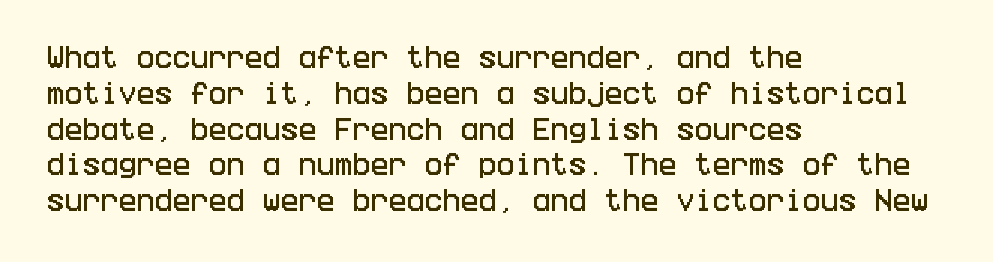
The image shows 24 px text type, upright; set left-aligned, normal line spacing (1.49x), normal letter spacing, not underlined.
